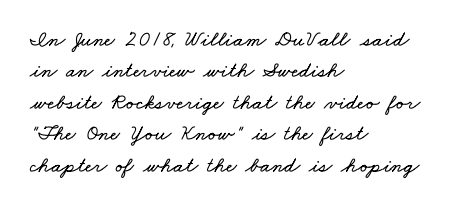
The image shows 22 px text type; set left-aligned, normal line spacing (1.43x), normal letter spacing, not underlined.
